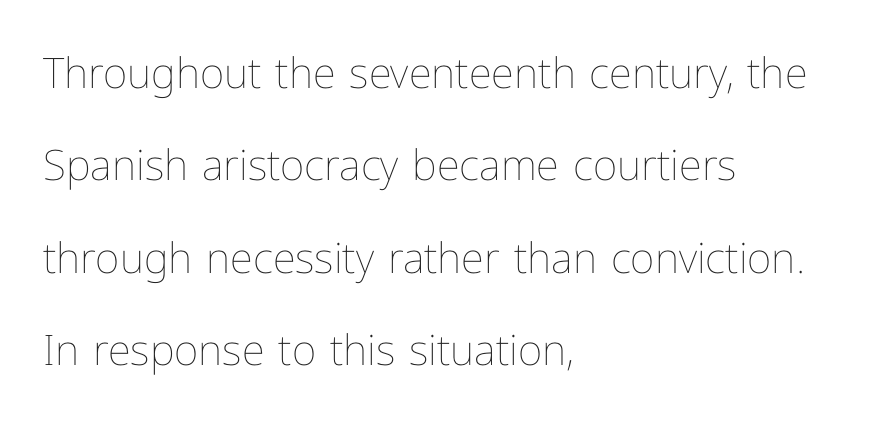
In terms of letterspacing, this is plain default setting. Unbolded letterforms with no extra heft. Vertically, the passage feels expansive, rows floating well apart. In CSS terms this would be text-align: left. Words float on clear page, feet unadorned. The letters stand upright; this is a roman face.
